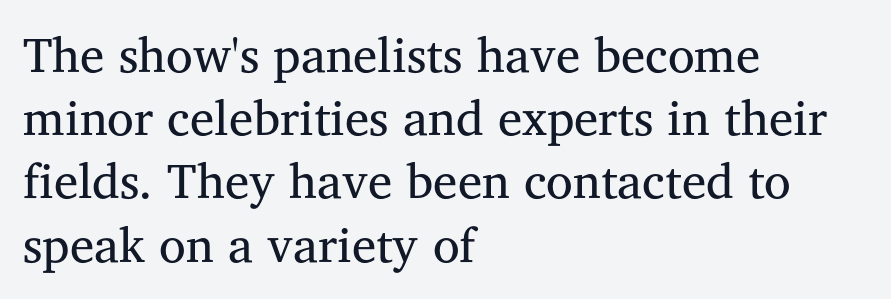
The face used here is proportionally spaced, like ordinary book or web type. Caption: multi-line text, flush left, ragged right. The lines sit at an ordinary, default distance from one another. These lines keep a tight, regular rhythm from letter to letter. Letters have the restrained weight of plain body copy at most. In terms of posture, this sample is upright.
